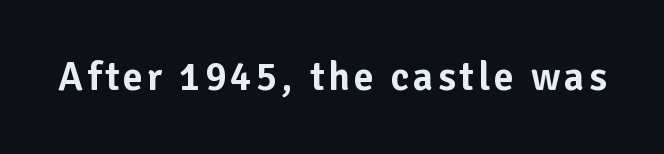
Q: Is the text italic (slanted)? A: No, it is upright.
Q: Is the typeface a serif or a sans-serif typeface? A: Sans-serif.
Q: Is the text underlined? A: No.
Q: Width (condensed, normal, or wide)? A: Normal.
Q: Stroke contrast? A: Low.
Q: x-height? A: Medium.
Q: Monospaced? A: No.
